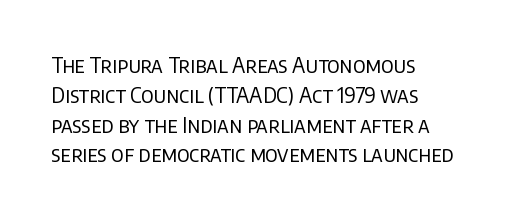
Quick note: interline space is typical. Nothing unusual about the tracking: characters are spaced as the font intends. Unmarked baselines from the first word to the last. No italicization has been applied; the sample stays upright.
